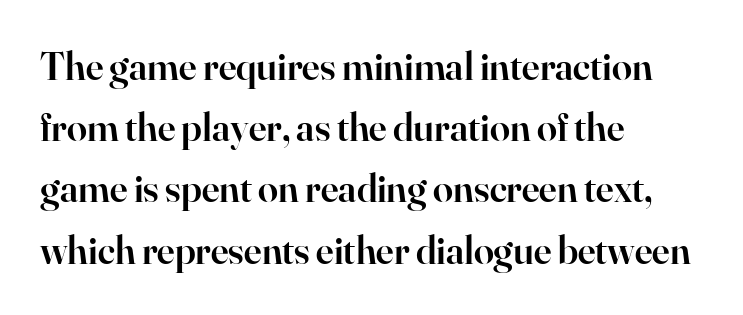
The image shows 40 px semibold serif type, upright; set left-aligned, normal line spacing (1.53x), normal letter spacing, not underlined; high stroke contrast and a small x-height.
